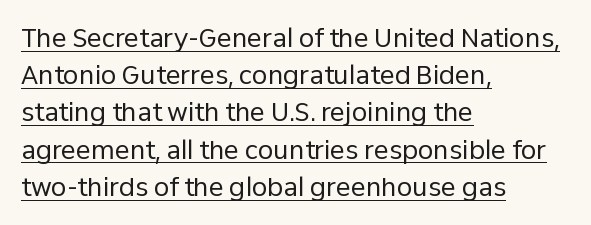
The image shows 25 px text type, upright; set left-aligned, normal line spacing (1.49x), normal letter spacing, underlined.
